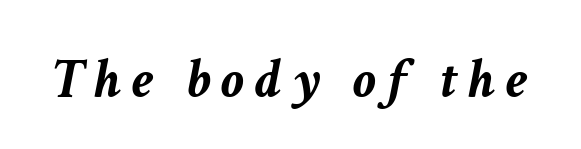
The image shows 57 px semibold type, italic (leaning right); set not underlined; low stroke contrast and a medium x-height.
